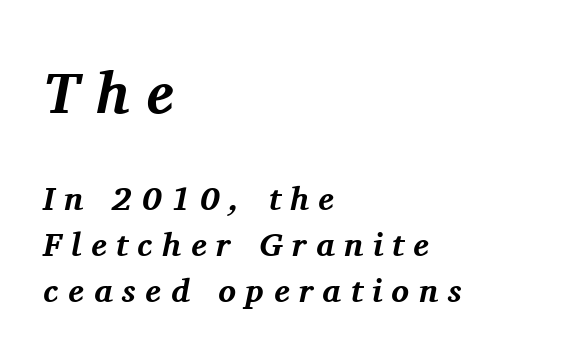
The image shows 58 px bold serif type, italic (leaning right); set left-aligned, normal line spacing (1.39x), unusually wide letter spacing (+0.29 em), not underlined; the first (top) block is 1.76x larger; medium stroke contrast and a medium x-height.
